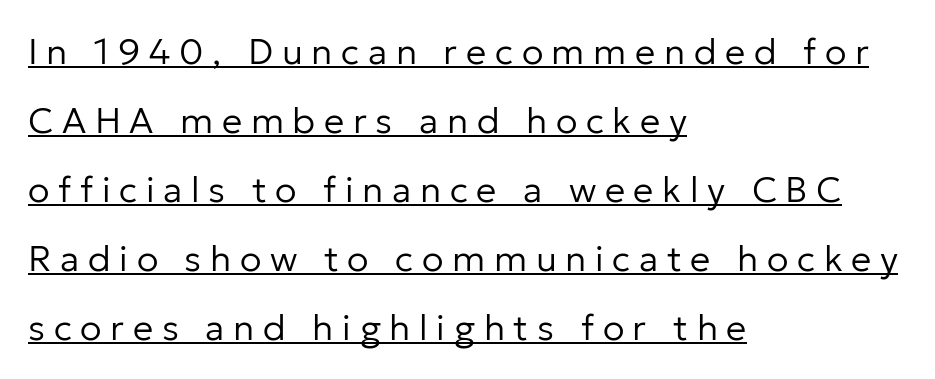
The image shows 36 px regular-weight sans-serif type, upright; set left-aligned, loose line spacing (1.92x), unusually wide letter spacing (+0.24 em), underlined; low stroke contrast and a medium x-height.
